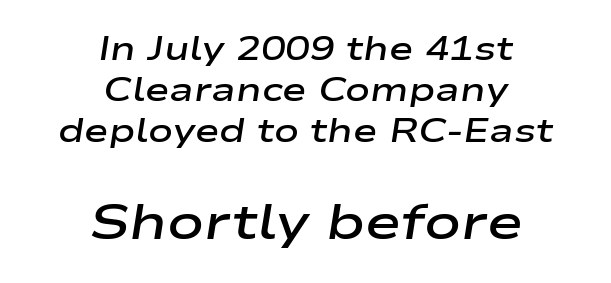
Q: Is the text bold? A: Semi-bold.
Q: Is the text italic (slanted)? A: Yes, it leans right by about 9 degrees.
Q: Is the text underlined? A: No.
Q: How is the paragraph aligned? A: Centered.
Q: Is the spacing between letters normal or unusually wide? A: Normal.
Q: Is the spacing between lines tight, normal or loose? A: Normal.
Q: Which block of text is set in a larger size, the first (top) or the second (bottom)? A: The second (bottom) one.
Q: Width (condensed, normal, or wide)? A: Wide.
Q: Stroke contrast? A: Low.
Q: x-height? A: Medium.
Q: Monospaced? A: No.
